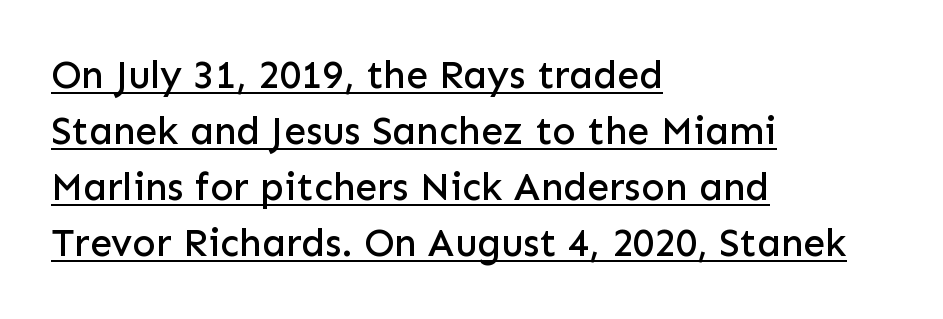
Q: Is the text italic (slanted)? A: No, it is upright.
Q: Is the typeface a serif or a sans-serif typeface? A: Sans-serif.
Q: Is the text underlined? A: Yes.
Q: How is the paragraph aligned? A: Left-aligned.
Q: Is the spacing between letters normal or unusually wide? A: Normal.
Q: Is the spacing between lines tight, normal or loose? A: Normal.
Q: Width (condensed, normal, or wide)? A: Normal.
Q: Stroke contrast? A: Low.
Q: x-height? A: Medium.
Q: Monospaced? A: No.
